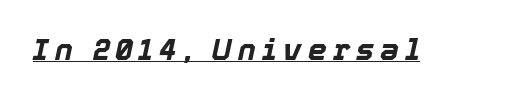
{"italic": "yes", "lean": "right", "slant_degrees": 12, "bold": "yes", "weight": "bold", "width": "normal", "x_height": "medium", "monospaced": "no", "underline": "yes", "letter_spacing": "wide", "letter_spacing_em": 0.21, "glyph_px": 30}
